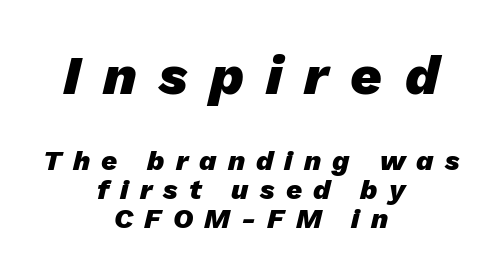
Q: Is the text bold? A: Yes.
Q: Is the text italic (slanted)? A: Yes, it leans right by about 13 degrees.
Q: Is the text underlined? A: No.
Q: How is the paragraph aligned? A: Centered.
Q: Is the spacing between letters normal or unusually wide? A: Unusually wide.
Q: Is the spacing between lines tight, normal or loose? A: Tight.
Q: Which block of text is set in a larger size, the first (top) or the second (bottom)? A: The first (top) one.
Q: Width (condensed, normal, or wide)? A: Normal.
Q: Stroke contrast? A: Low.
Q: x-height? A: Medium.
Q: Monospaced? A: No.
